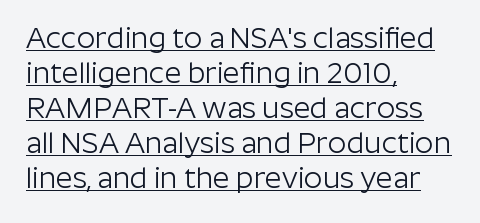
The image shows 29 px light sans-serif type, upright; set left-aligned, line spacing 1.21x, normal letter spacing, underlined; low stroke contrast and a medium x-height.
